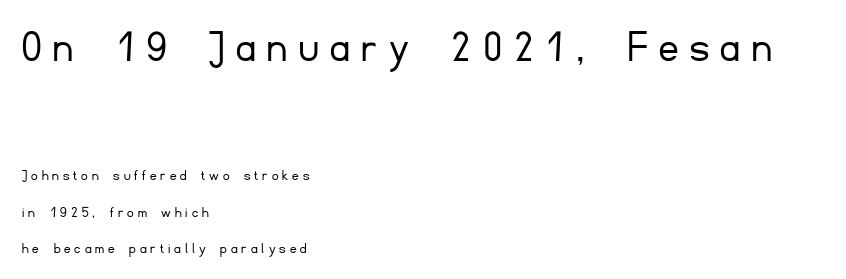
Q: Is the text bold? A: No.
Q: Is the text italic (slanted)? A: No, it is upright.
Q: Is the typeface a serif or a sans-serif typeface? A: Sans-serif.
Q: Is the text underlined? A: No.
Q: How is the paragraph aligned? A: Left-aligned.
Q: Is the spacing between letters normal or unusually wide? A: Unusually wide.
Q: Is the spacing between lines tight, normal or loose? A: Loose.
Q: Which block of text is set in a larger size, the first (top) or the second (bottom)? A: The first (top) one.
Q: Width (condensed, normal, or wide)? A: Normal.
Q: Stroke contrast? A: Low.
Q: x-height? A: Small.
Q: Monospaced? A: No.
